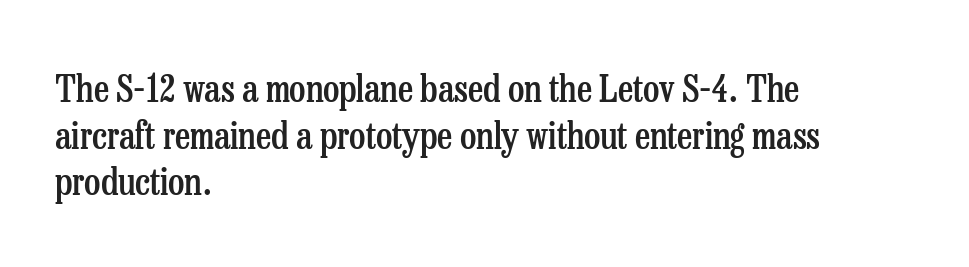
The setting favours the left margin, as ordinary paragraphs usually do. The rendering keeps characters at their native spacing. Vertically, the passage feels balanced, rows spaced as you'd expect. Nope, not italic — everything's standing straight. The string is rendered with underlining switched off.
